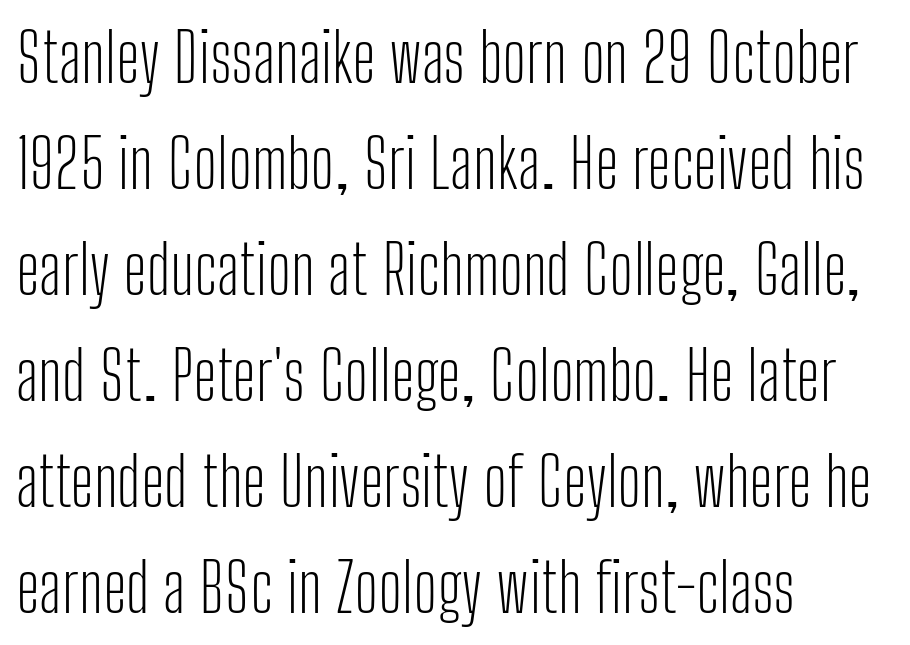
The image shows 68 px light, condensed sans-serif type, upright; set left-aligned, normal line spacing (1.56x), normal letter spacing, not underlined; low stroke contrast and a medium x-height.
